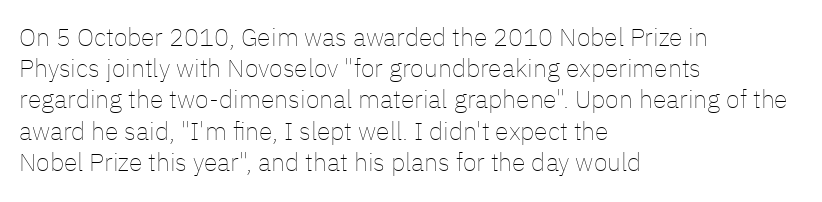
The image shows 25 px text type, upright; set left-aligned, normal line spacing (1.25x), normal letter spacing, not underlined.
